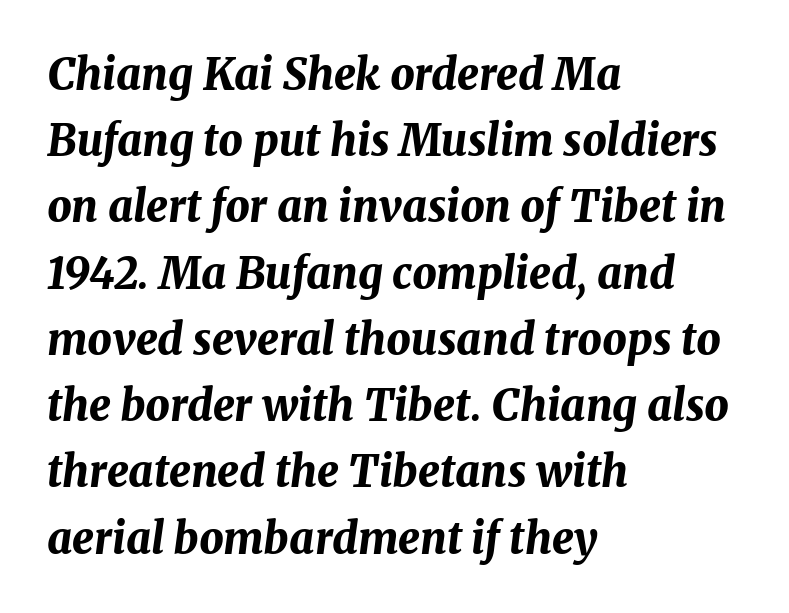
{"italic": "yes", "lean": "right", "slant_degrees": 8, "bold": "yes", "weight": "bold", "width": "normal", "stroke_contrast": "medium", "x_height": "medium", "monospaced": "no", "underline": "no", "align": "left", "line_spacing": "normal", "line_spacing_ratio": 1.54, "letter_spacing": "normal", "letter_spacing_em": 0.0, "glyph_px": 43}
